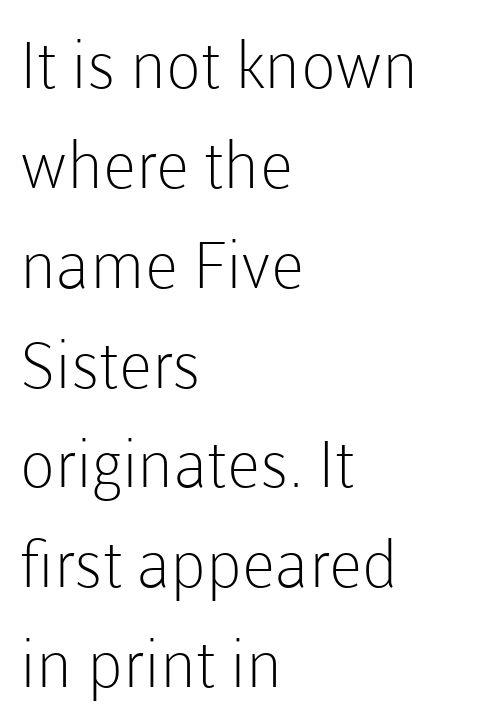
The image shows 64 px light sans-serif type, upright; set left-aligned, normal line spacing (1.56x), normal letter spacing, not underlined; low stroke contrast and a medium x-height.
